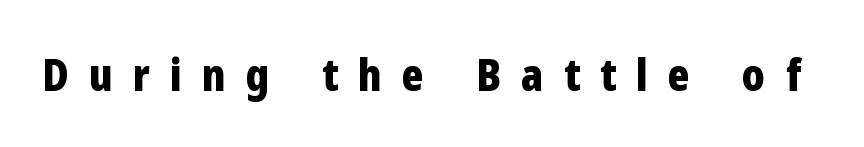
{"serif": "no", "italic": "no", "bold": "yes", "weight": "bold", "width": "condensed", "stroke_contrast": "low", "x_height": "medium", "monospaced": "no", "underline": "no", "letter_spacing": "wide", "letter_spacing_em": 0.45, "glyph_px": 45}
